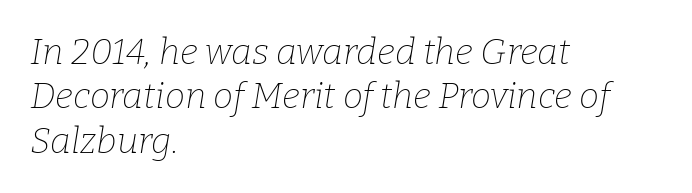
Q: Is the text bold? A: No.
Q: Is the text italic (slanted)? A: Yes, it leans right by about 9 degrees.
Q: Is the typeface a serif or a sans-serif typeface? A: Serif.
Q: Is the text underlined? A: No.
Q: How is the paragraph aligned? A: Left-aligned.
Q: Is the spacing between letters normal or unusually wide? A: Normal.
Q: Width (condensed, normal, or wide)? A: Normal.
Q: Stroke contrast? A: Low.
Q: x-height? A: Medium.
Q: Monospaced? A: No.
